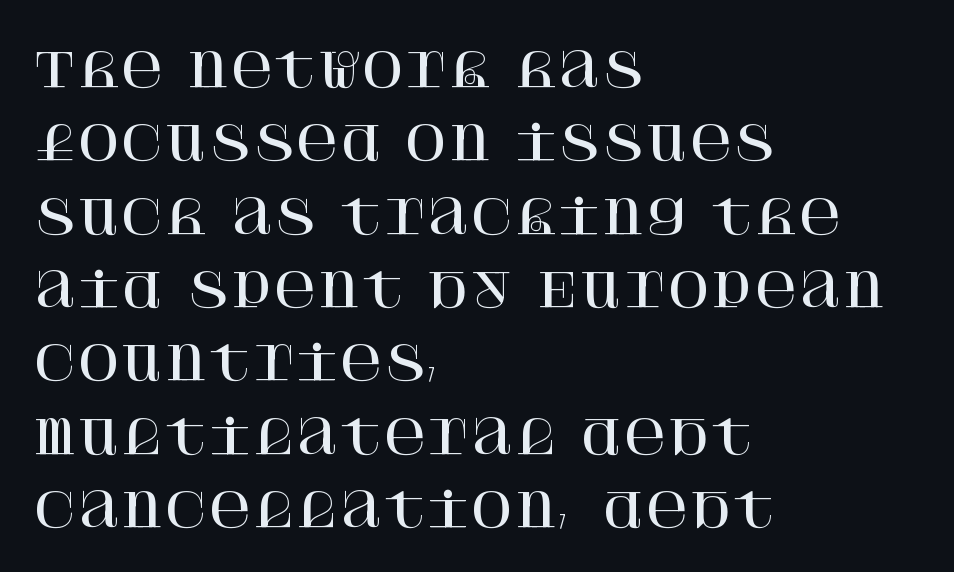
{"serif": "yes", "italic": "no", "width": "normal", "stroke_contrast": "high", "x_height": "large", "underline": "no", "align": "left", "line_spacing": "normal", "line_spacing_ratio": 1.56, "letter_spacing": "normal", "letter_spacing_em": 0.0, "glyph_px": 47}
